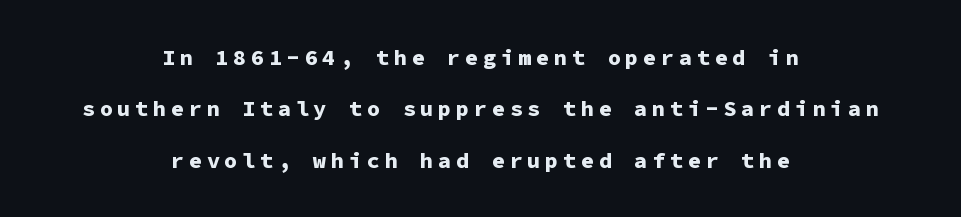
The image shows 22 px bold type, upright; set centered, loose line spacing (2.34x), unusually wide letter spacing (+0.21 em), not underlined.
